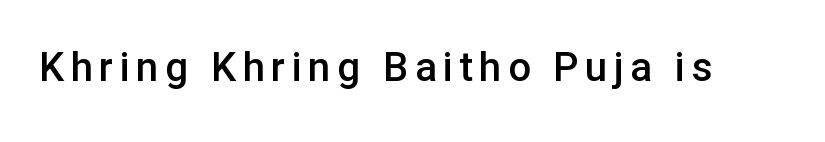
Q: Is the text bold? A: Semi-bold.
Q: Is the text italic (slanted)? A: No, it is upright.
Q: Is the typeface a serif or a sans-serif typeface? A: Sans-serif.
Q: Is the text underlined? A: No.
Q: Width (condensed, normal, or wide)? A: Normal.
Q: Stroke contrast? A: Low.
Q: x-height? A: Medium.
Q: Monospaced? A: No.
